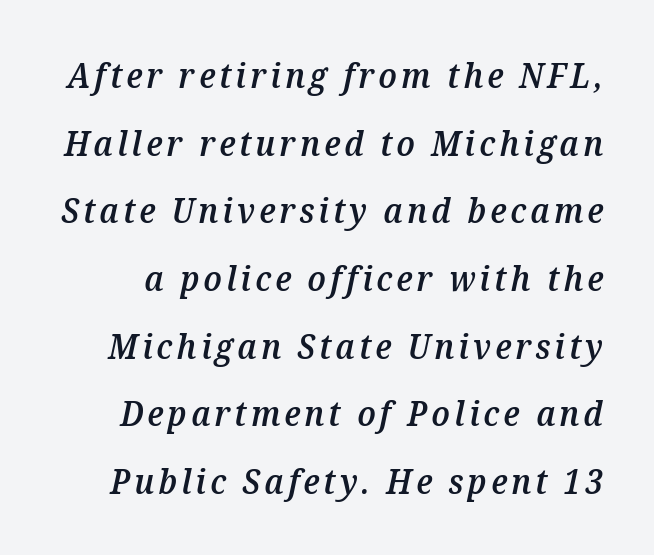
Q: Is the text bold? A: Semi-bold.
Q: Is the text italic (slanted)? A: Yes, it leans right by about 12 degrees.
Q: Is the text underlined? A: No.
Q: Is the spacing between lines tight, normal or loose? A: Loose.
Q: Width (condensed, normal, or wide)? A: Normal.
Q: Stroke contrast? A: Medium.
Q: x-height? A: Medium.
Q: Monospaced? A: No.
